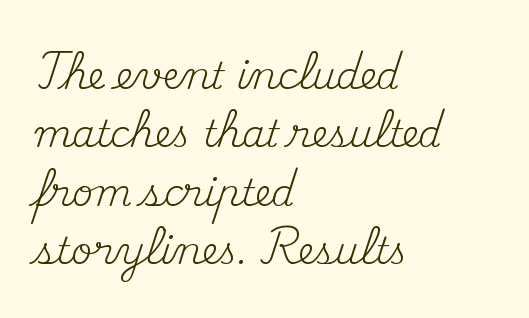
Do the characters align in a grid? No, the font is proportional. Heaviness? Minimal to ordinary, like unemphasized prose. The rendering anchors every line to the left-hand side. A bare baseline throughout the passage. Leading matches the norm, producing a regular column.
